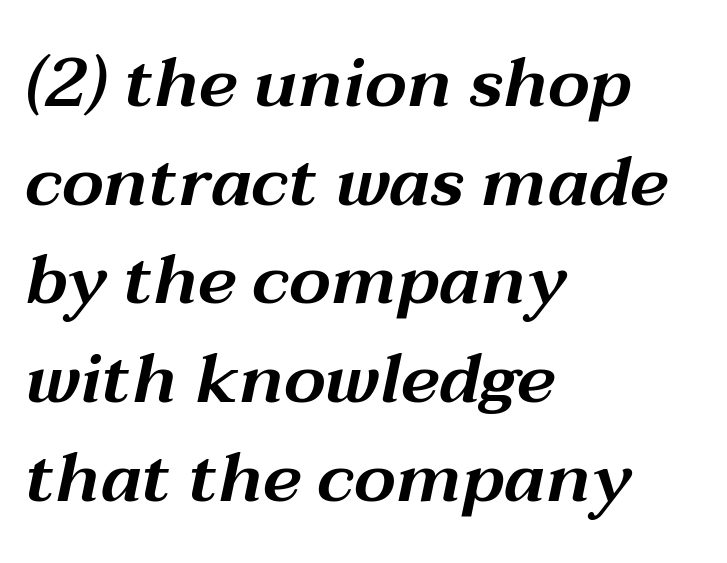
{"italic": "yes", "lean": "right", "slant_degrees": 12, "width": "wide", "stroke_contrast": "medium", "x_height": "medium", "monospaced": "no", "underline": "no", "align": "left", "line_spacing": "normal", "line_spacing_ratio": 1.43, "letter_spacing": "normal", "letter_spacing_em": 0.0, "glyph_px": 69}
